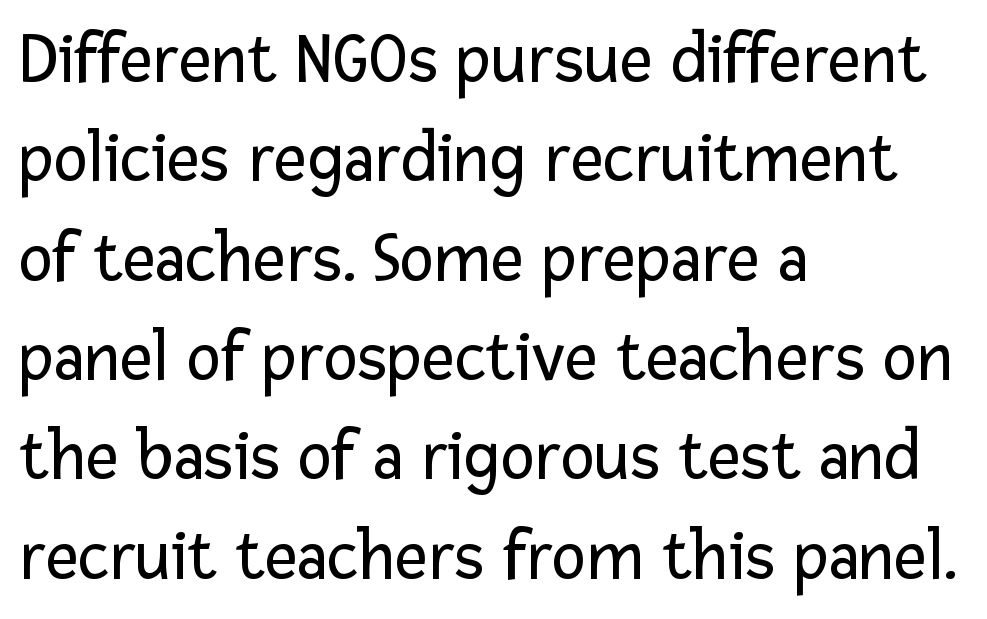
The image shows 72 px regular-weight sans-serif type, upright; set left-aligned, normal line spacing (1.38x), normal letter spacing, not underlined; low stroke contrast and a medium x-height.
